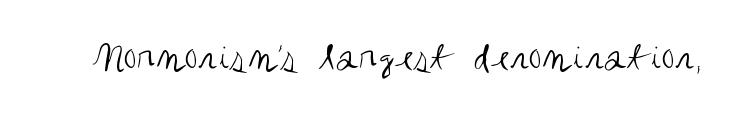
Q: Is the text bold? A: No.
Q: Is the typeface a serif or a sans-serif typeface? A: Sans-serif.
Q: Is the text underlined? A: No.
Q: Is the spacing between letters normal or unusually wide? A: Normal.
Q: Width (condensed, normal, or wide)? A: Condensed.
Q: Stroke contrast? A: Medium.
Q: x-height? A: Large.
Q: Monospaced? A: No.
